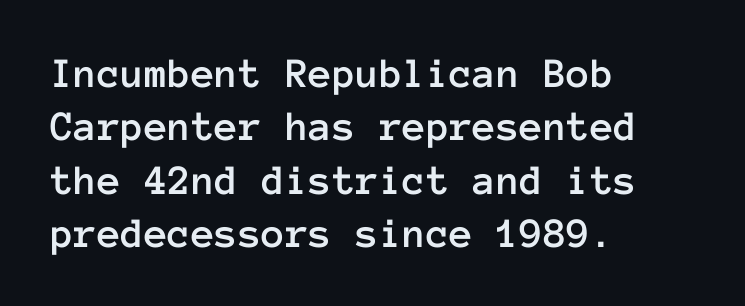
Q: Is the text italic (slanted)? A: No, it is upright.
Q: Is the text underlined? A: No.
Q: How is the paragraph aligned? A: Left-aligned.
Q: Is the spacing between letters normal or unusually wide? A: Normal.
Q: Width (condensed, normal, or wide)? A: Normal.
Q: Stroke contrast? A: Low.
Q: x-height? A: Medium.
Q: Monospaced? A: Yes.
